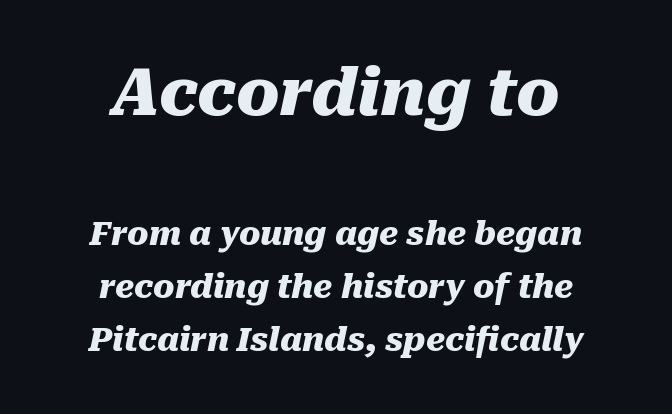
The image shows 65 px heavy type, italic (leaning right); set centered, normal line spacing (1.67x), normal letter spacing, not underlined; the first (top) block is 2.03x larger; medium stroke contrast and a medium x-height.
